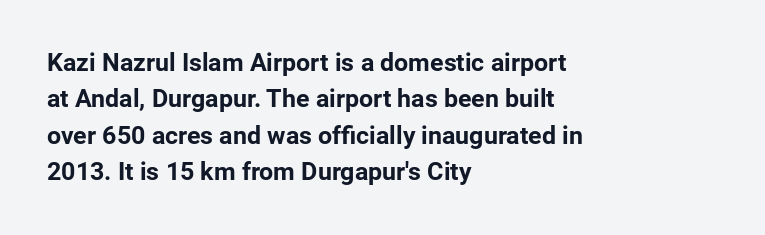
{"italic": "no", "bold": "yes", "underline": "no", "align": "left", "line_spacing": "normal", "line_spacing_ratio": 1.46, "letter_spacing": "normal", "letter_spacing_em": 0.0, "glyph_px": 25}
